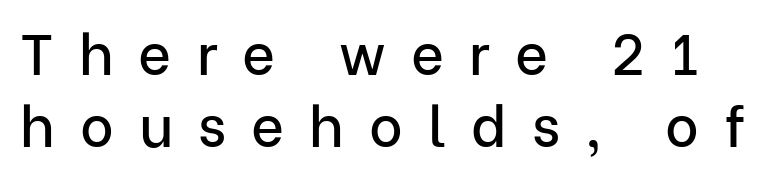
{"serif": "no", "italic": "no", "width": "normal", "stroke_contrast": "low", "x_height": "medium", "monospaced": "no", "underline": "no", "line_spacing": "normal", "line_spacing_ratio": 1.26, "letter_spacing": "wide", "letter_spacing_em": 0.44, "glyph_px": 57}
